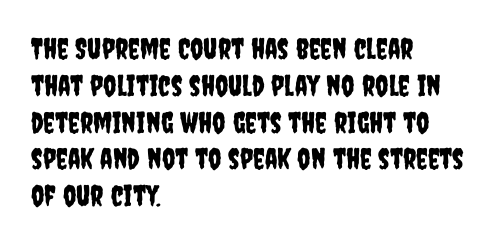
The image shows 29 px condensed sans-serif type, upright; set left-aligned, normal line spacing (1.27x), normal letter spacing, not underlined; low stroke contrast and a large x-height.
